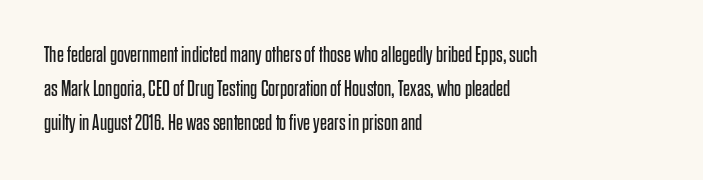
{"italic": "no", "bold": "no", "underline": "no", "align": "left", "line_spacing": "normal", "line_spacing_ratio": 1.55, "letter_spacing": "normal", "letter_spacing_em": 0.0, "glyph_px": 22}
